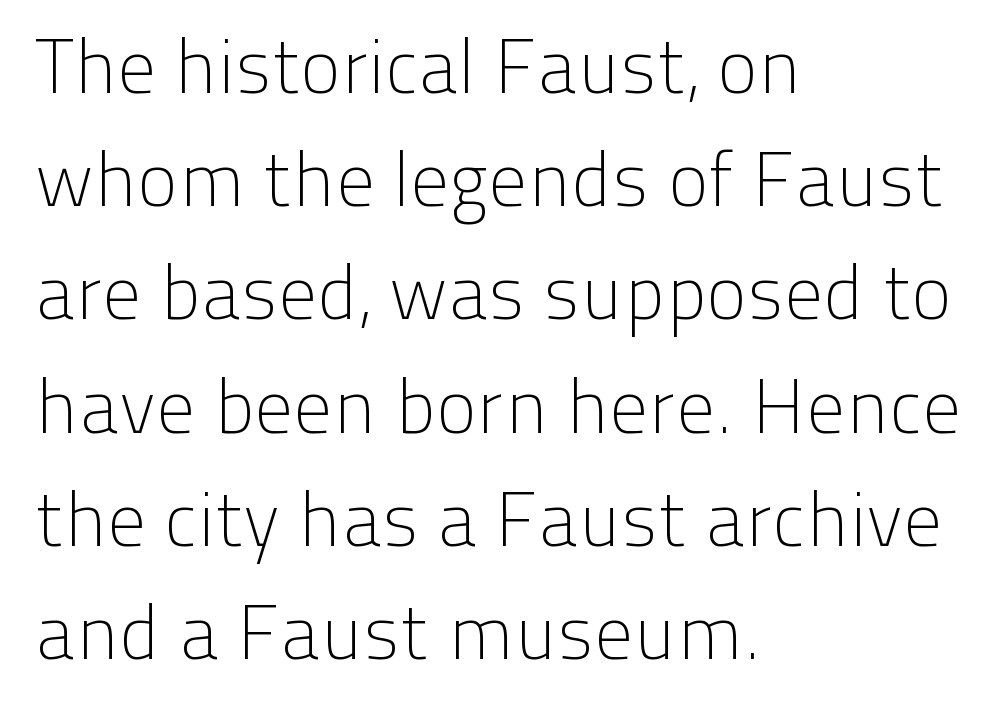
The image shows 77 px light sans-serif type, upright; set left-aligned, normal line spacing (1.47x), normal letter spacing, not underlined; low stroke contrast and a medium x-height.
